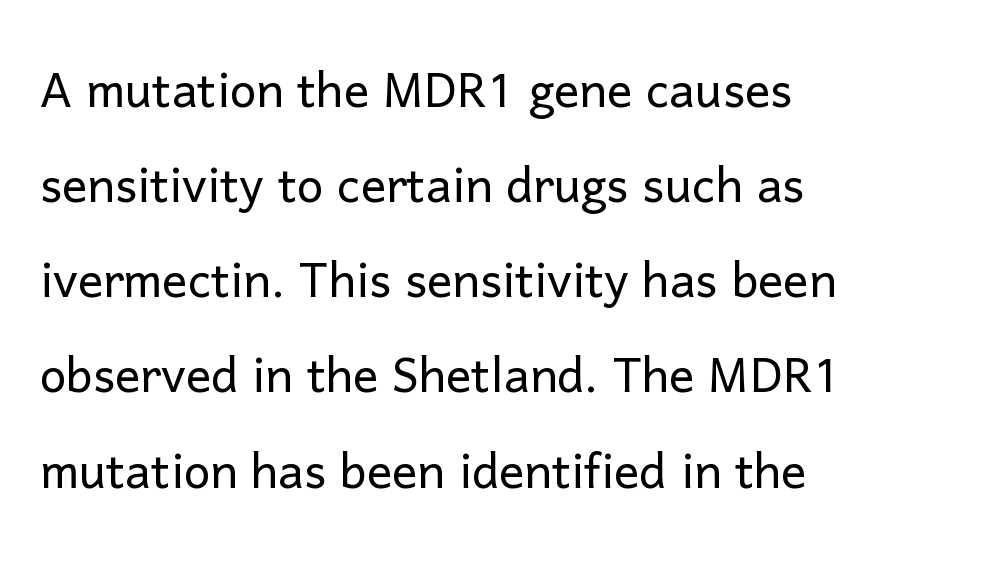
{"serif": "no", "italic": "no", "bold": "no", "weight": "light", "width": "normal", "stroke_contrast": "low", "x_height": "medium", "monospaced": "no", "underline": "no", "align": "left", "line_spacing": "normal", "line_spacing_ratio": 1.51, "letter_spacing": "normal", "letter_spacing_em": 0.0, "glyph_px": 63}
